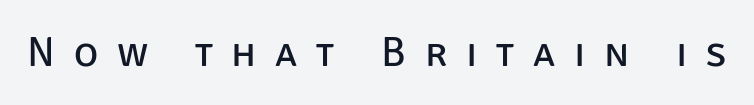
Q: Is the text bold? A: No.
Q: Is the text italic (slanted)? A: No, it is upright.
Q: Is the typeface a serif or a sans-serif typeface? A: Sans-serif.
Q: Is the text underlined? A: No.
Q: Is the spacing between letters normal or unusually wide? A: Unusually wide.
Q: Width (condensed, normal, or wide)? A: Normal.
Q: Stroke contrast? A: Low.
Q: x-height? A: Large.
Q: Monospaced? A: No.
